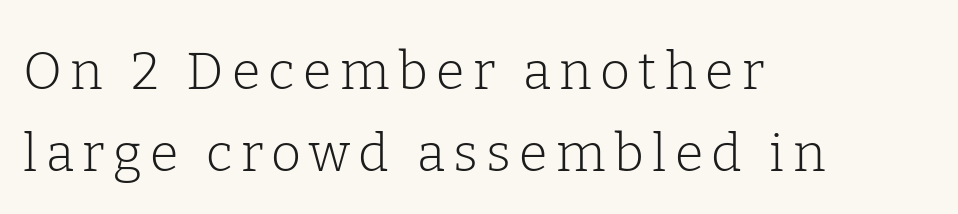
The image shows 52 px light serif type, upright; set left-aligned, normal line spacing (1.57x), not underlined; low stroke contrast and a medium x-height.
